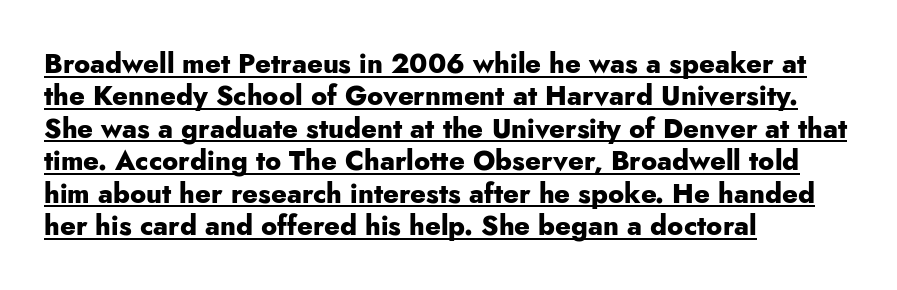
{"italic": "no", "bold": "yes", "underline": "yes", "align": "left", "line_spacing_ratio": 1.2, "letter_spacing": "normal", "letter_spacing_em": 0.0, "glyph_px": 27}
